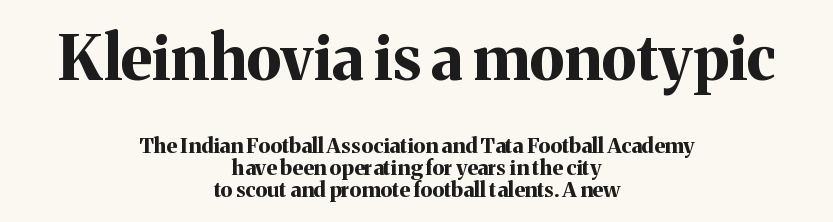
Bold? Absolutely — the strokes are thick and heavy. Yep, those are serifs on the letters. Every stem runs plumb, perpendicular to the baseline. Just letters on the line, the space beneath them empty. This sample has the flowing, uneven cadence of proportional lettering.
